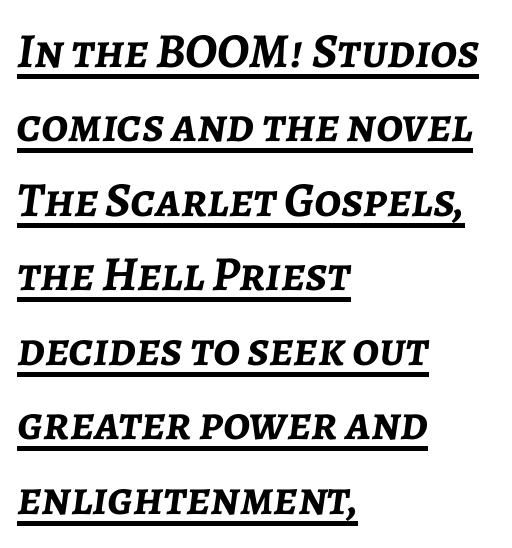
Q: Is the text bold? A: Yes.
Q: Is the text italic (slanted)? A: Yes, it leans right by about 7 degrees.
Q: Is the text underlined? A: Yes.
Q: How is the paragraph aligned? A: Left-aligned.
Q: Is the spacing between letters normal or unusually wide? A: Normal.
Q: Is the spacing between lines tight, normal or loose? A: Normal.
Q: Width (condensed, normal, or wide)? A: Normal.
Q: Stroke contrast? A: Low.
Q: x-height? A: Medium.
Q: Monospaced? A: No.
